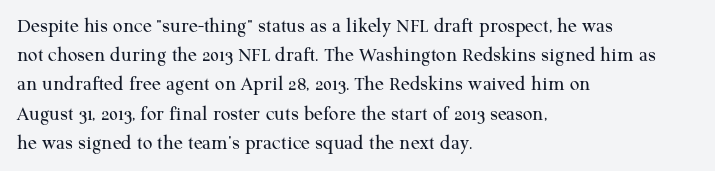
{"italic": "no", "bold": "no", "underline": "no", "align": "left", "line_spacing": "normal", "line_spacing_ratio": 1.39, "letter_spacing": "normal", "letter_spacing_em": 0.0, "glyph_px": 21}
